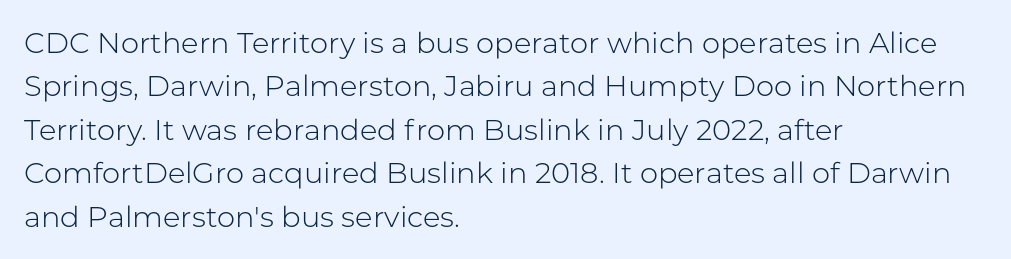
{"serif": "no", "italic": "no", "bold": "no", "weight": "light", "width": "normal", "stroke_contrast": "low", "x_height": "medium", "monospaced": "no", "underline": "no", "align": "left", "line_spacing": "normal", "line_spacing_ratio": 1.5, "letter_spacing": "normal", "letter_spacing_em": 0.0, "glyph_px": 29}
